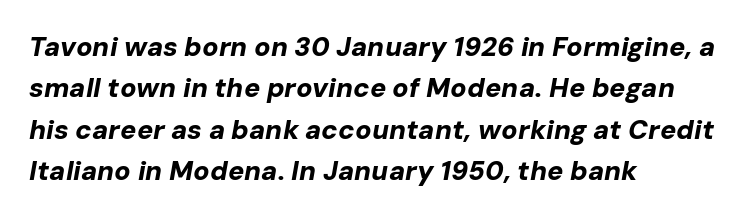
Descender tails drop into unmarked territory. The face used here is rendered with its standard letterfit. The paragraph shown leans on its left margin. The block of text has a typical density, with ordinary space between rows.
